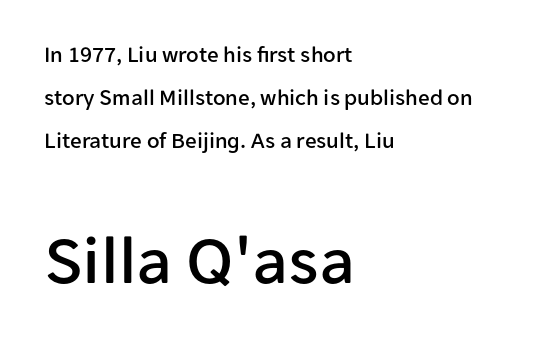
Visually, the bottom section dominates because its glyphs are scaled up. Type without underlining. Ascenders rise straight up at ninety degrees. Is this a fixed-width face? No — the glyphs have proportional, varying widths. These lines keep a tight, regular rhythm from letter to letter.
